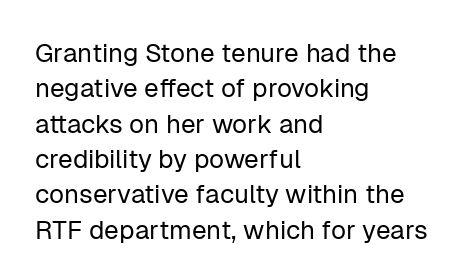
The image shows 26 px text type, upright; set left-aligned, normal line spacing (1.36x), normal letter spacing, not underlined.
